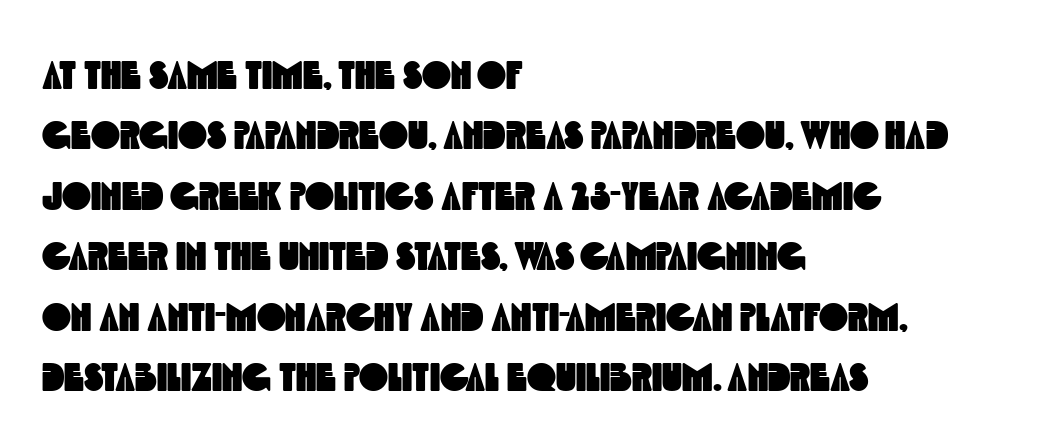
The image shows 39 px condensed sans-serif type; set left-aligned, normal line spacing (1.55x), normal letter spacing, not underlined; a large x-height.
